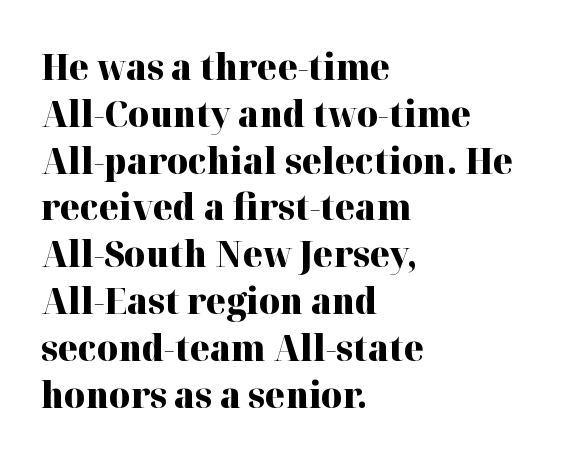
{"serif": "yes", "italic": "no", "bold": "yes", "weight": "heavy", "width": "normal", "stroke_contrast": "high", "x_height": "medium", "monospaced": "no", "underline": "no", "align": "left", "line_spacing": "normal", "line_spacing_ratio": 1.3, "letter_spacing": "normal", "letter_spacing_em": 0.0, "glyph_px": 36}
